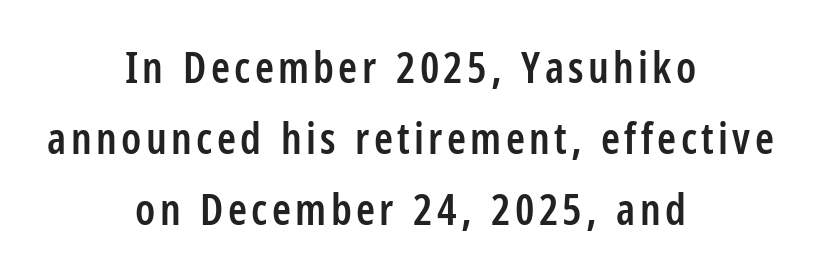
{"serif": "no", "italic": "no", "bold": "semi", "weight": "semibold", "width": "condensed", "stroke_contrast": "low", "x_height": "medium", "monospaced": "no", "underline": "no", "align": "center", "line_spacing": "normal", "line_spacing_ratio": 1.65, "glyph_px": 43}
